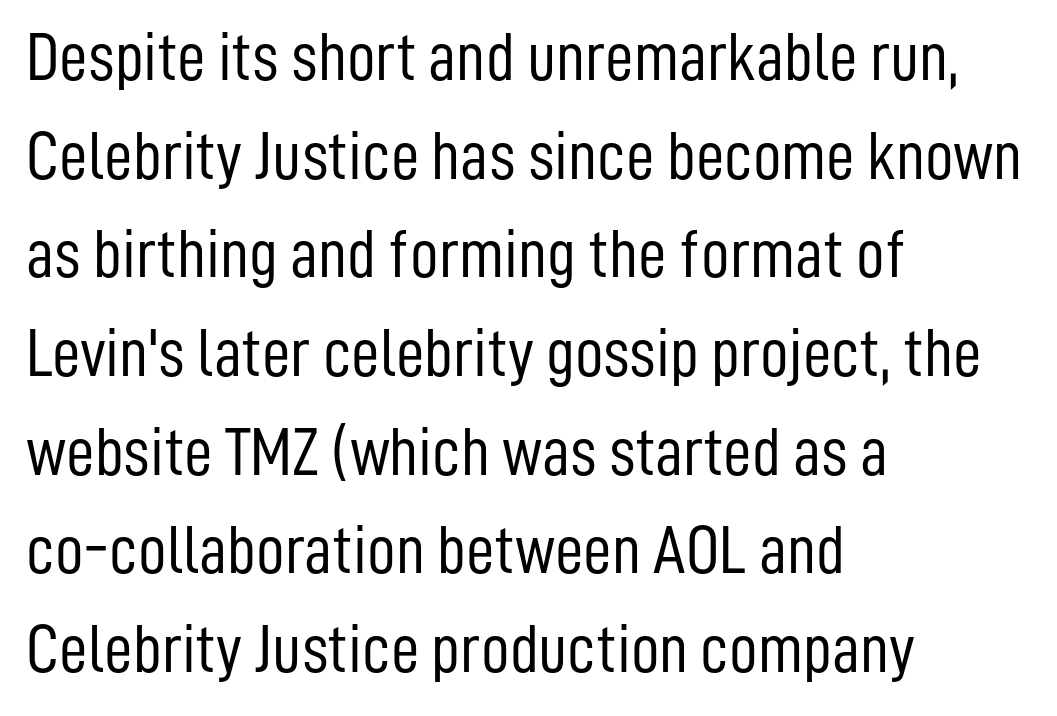
The image shows 70 px light, condensed sans-serif type, upright; set left-aligned, normal line spacing (1.41x), normal letter spacing, not underlined; low stroke contrast and a medium x-height.
